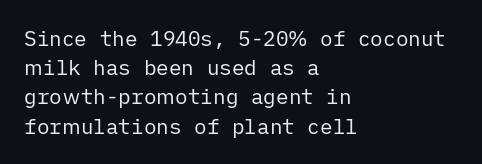
{"italic": "no", "bold": "no", "underline": "no", "align": "left", "line_spacing": "normal", "line_spacing_ratio": 1.39, "letter_spacing": "normal", "letter_spacing_em": 0.0, "glyph_px": 21}
